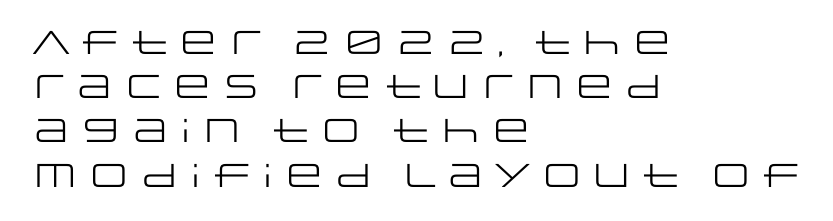
The image shows 33 px regular-weight, wide sans-serif type, upright; set left-aligned, normal line spacing (1.34x), normal letter spacing, not underlined; low stroke contrast and a large x-height.
